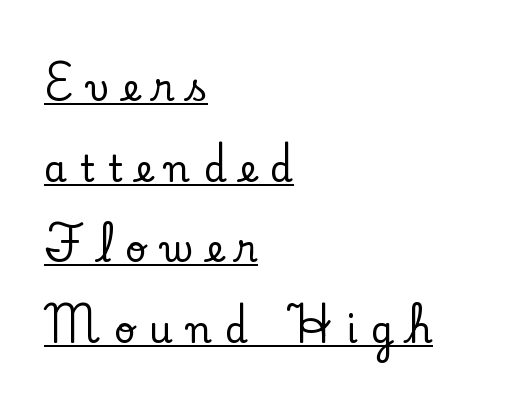
These lines were composed using upright roman letters. The setting favours the left margin, as ordinary paragraphs usually do. In terms of letterform style, serifs are clearly present. The letterforms stand isolated, each surrounded by extra space.
